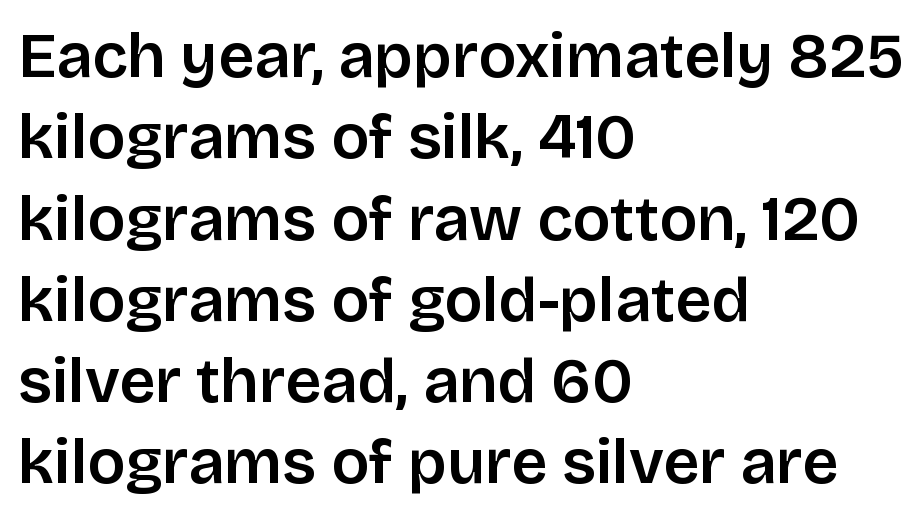
{"serif": "no", "italic": "no", "width": "normal", "stroke_contrast": "low", "x_height": "large", "monospaced": "no", "underline": "no", "align": "left", "line_spacing": "normal", "line_spacing_ratio": 1.29, "letter_spacing": "normal", "letter_spacing_em": 0.0, "glyph_px": 63}
